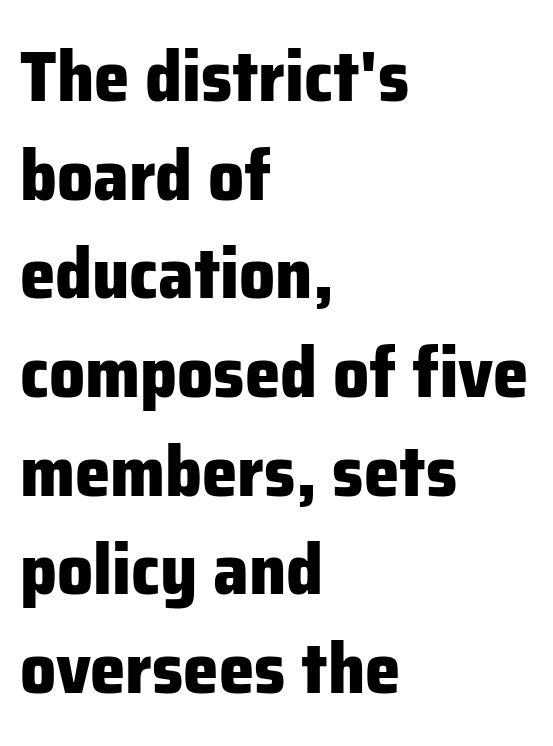
The image shows 71 px heavy sans-serif type, upright; set left-aligned, normal line spacing (1.39x), normal letter spacing, not underlined; low stroke contrast and a medium x-height.
